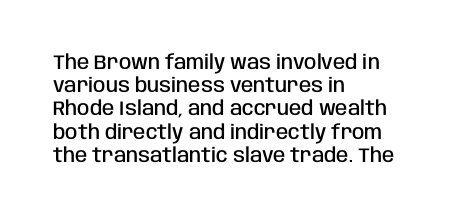
Q: Is the text bold? A: Semi-bold.
Q: Is the text italic (slanted)? A: No, it is upright.
Q: Is the text underlined? A: No.
Q: How is the paragraph aligned? A: Left-aligned.
Q: Is the spacing between letters normal or unusually wide? A: Normal.
